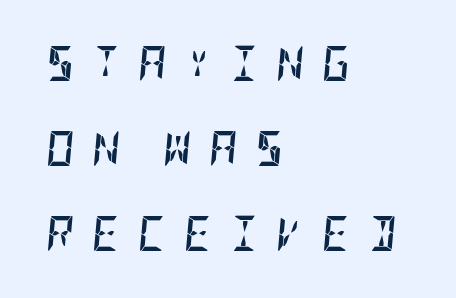
Q: Is the text bold? A: Yes.
Q: Is the text italic (slanted)? A: Yes, it leans right by about 5 degrees.
Q: Is the text underlined? A: No.
Q: How is the paragraph aligned? A: Left-aligned.
Q: Is the spacing between letters normal or unusually wide? A: Unusually wide.
Q: Is the spacing between lines tight, normal or loose? A: Loose.
Q: Width (condensed, normal, or wide)? A: Condensed.
Q: Stroke contrast? A: Low.
Q: x-height? A: Large.
